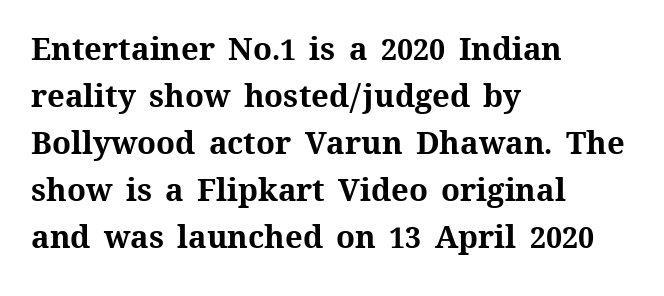
A full-strength bold gives these letters their thick strokes. Descenders are the only things crossing below the line. A normal amount of white space separates one row of letters from the next. Is the block centered? No — it sits flush against the left margin. You can tell it's not italic because the verticals are truly vertical.
